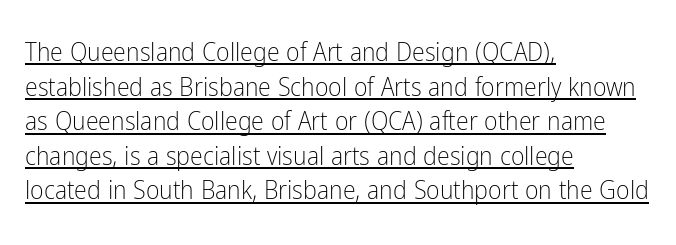
{"italic": "no", "bold": "no", "underline": "yes", "align": "left", "line_spacing": "normal", "line_spacing_ratio": 1.33, "letter_spacing": "normal", "letter_spacing_em": 0.0, "glyph_px": 26}
